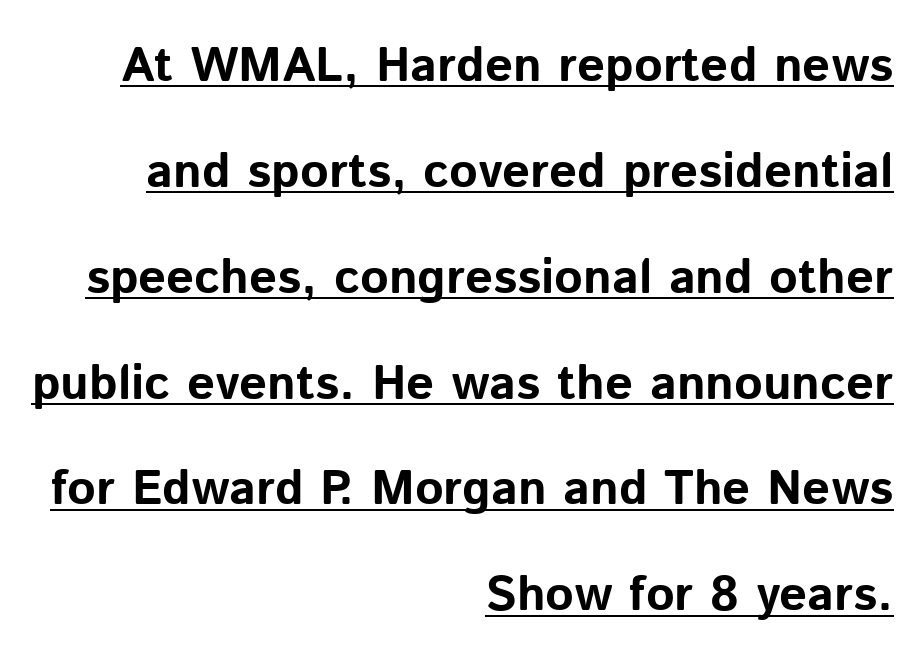
Q: Is the text bold? A: Yes.
Q: Is the text italic (slanted)? A: No, it is upright.
Q: Is the typeface a serif or a sans-serif typeface? A: Sans-serif.
Q: Is the text underlined? A: Yes.
Q: How is the paragraph aligned? A: Right-aligned.
Q: Is the spacing between letters normal or unusually wide? A: Normal.
Q: Is the spacing between lines tight, normal or loose? A: Loose.
Q: Width (condensed, normal, or wide)? A: Normal.
Q: Stroke contrast? A: Low.
Q: x-height? A: Medium.
Q: Monospaced? A: No.
